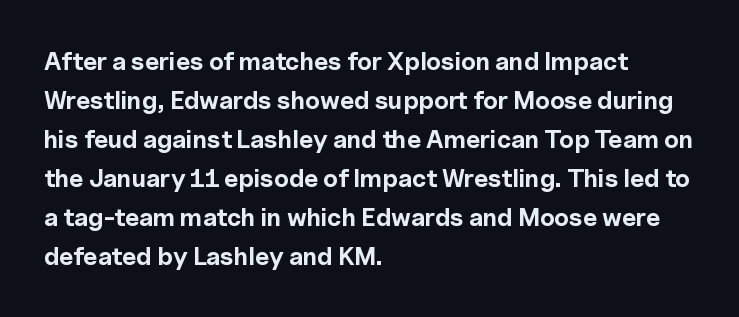
The image shows 25 px bold type, upright; set left-aligned, normal line spacing (1.56x), normal letter spacing, not underlined.
